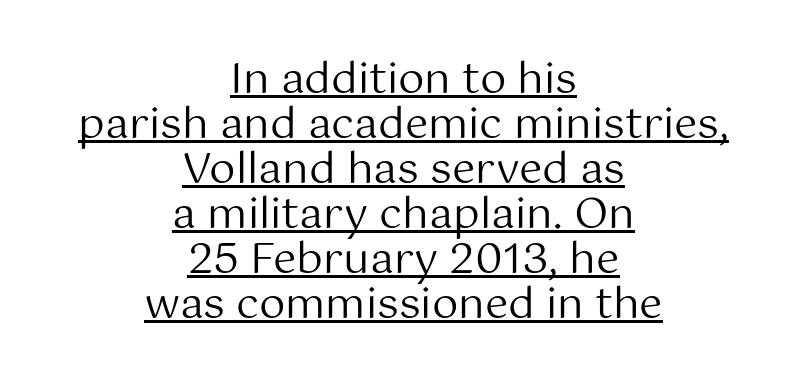
{"serif": "no", "italic": "no", "bold": "no", "weight": "regular", "width": "normal", "stroke_contrast": "medium", "x_height": "medium", "monospaced": "no", "underline": "yes", "align": "center", "line_spacing": "tight", "line_spacing_ratio": 1.07, "letter_spacing": "normal", "letter_spacing_em": 0.0, "glyph_px": 42}
